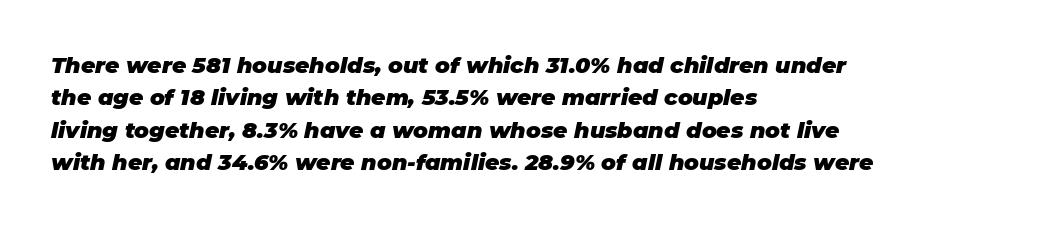
The image shows 22 px bold type, italic (leaning right); set left-aligned, normal line spacing (1.47x), normal letter spacing, not underlined.
